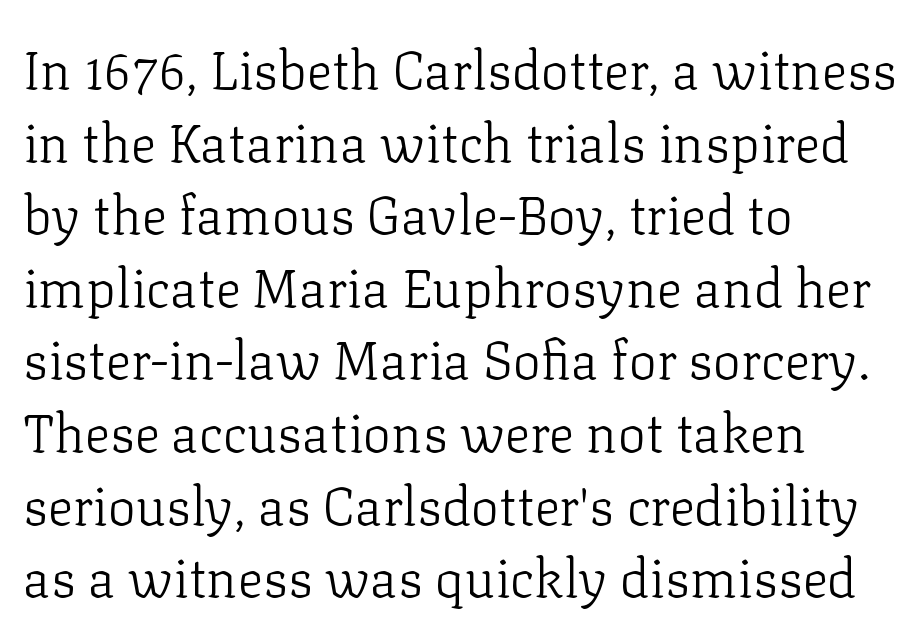
{"serif": "yes", "italic": "no", "bold": "no", "weight": "light", "width": "normal", "stroke_contrast": "low", "x_height": "medium", "monospaced": "no", "underline": "no", "align": "left", "line_spacing": "normal", "line_spacing_ratio": 1.37, "letter_spacing": "normal", "letter_spacing_em": 0.0, "glyph_px": 53}
